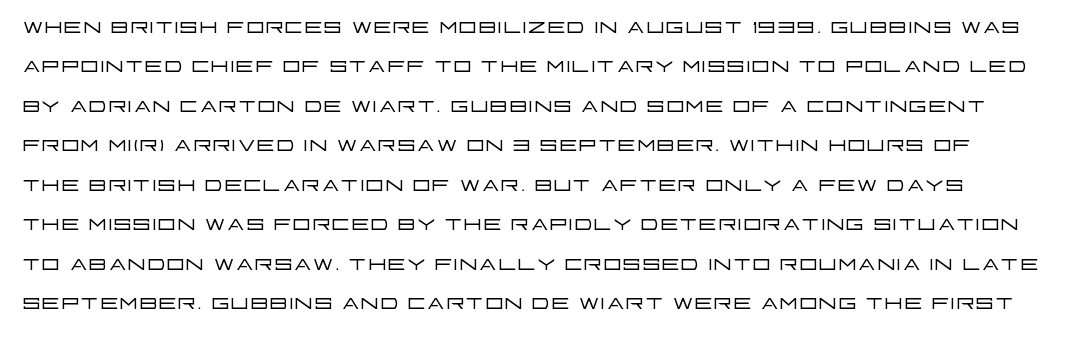
Q: Is the text bold? A: No.
Q: Is the text italic (slanted)? A: No, it is upright.
Q: Is the typeface a serif or a sans-serif typeface? A: Sans-serif.
Q: Is the text underlined? A: No.
Q: Is the spacing between letters normal or unusually wide? A: Normal.
Q: Is the spacing between lines tight, normal or loose? A: Normal.
Q: Width (condensed, normal, or wide)? A: Wide.
Q: Stroke contrast? A: Low.
Q: x-height? A: Large.
Q: Monospaced? A: No.
